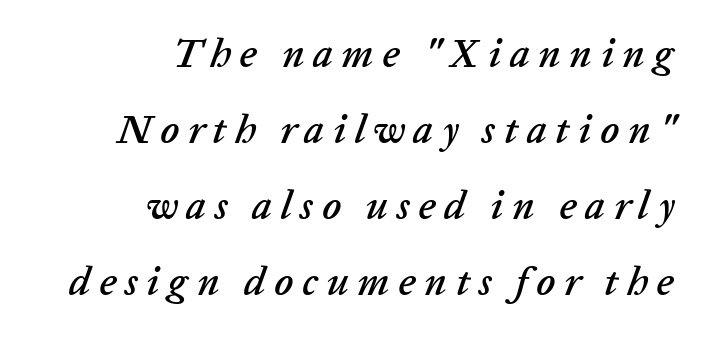
Q: Is the text italic (slanted)? A: Yes, it leans right by about 20 degrees.
Q: Is the text underlined? A: No.
Q: How is the paragraph aligned? A: Right-aligned.
Q: Is the spacing between letters normal or unusually wide? A: Unusually wide.
Q: Is the spacing between lines tight, normal or loose? A: Loose.
Q: Width (condensed, normal, or wide)? A: Normal.
Q: Stroke contrast? A: Low.
Q: x-height? A: Medium.
Q: Monospaced? A: No.
